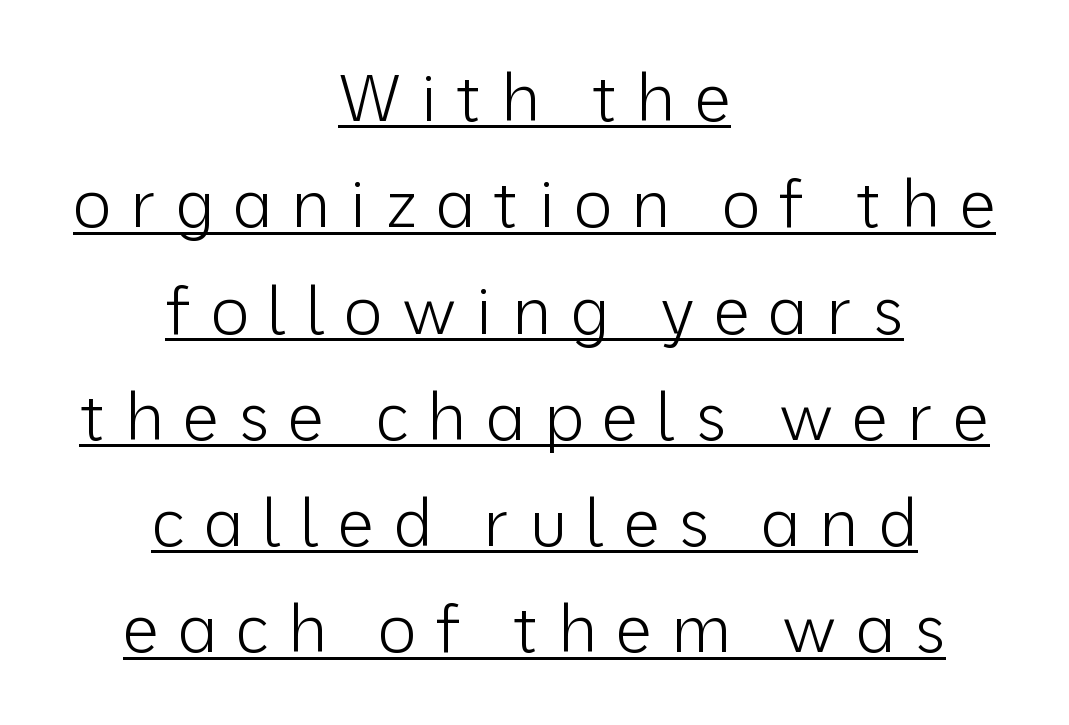
{"serif": "no", "italic": "no", "bold": "no", "weight": "light", "width": "normal", "stroke_contrast": "low", "x_height": "medium", "monospaced": "no", "underline": "yes", "align": "center", "line_spacing": "normal", "line_spacing_ratio": 1.61, "letter_spacing": "wide", "letter_spacing_em": 0.28, "glyph_px": 66}
